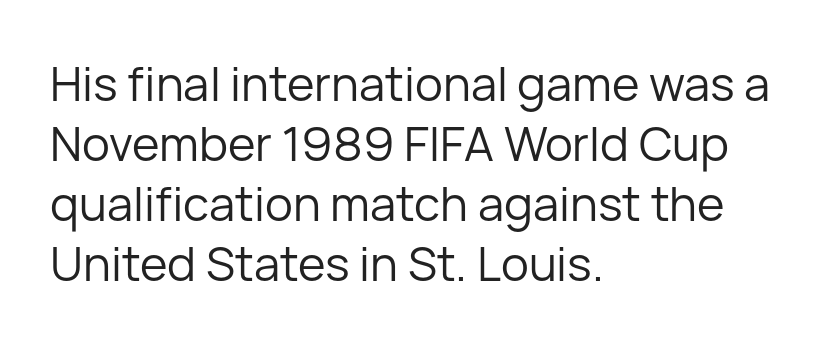
{"serif": "no", "italic": "no", "bold": "no", "weight": "regular", "width": "normal", "stroke_contrast": "low", "x_height": "medium", "monospaced": "no", "underline": "no", "align": "left", "line_spacing": "normal", "line_spacing_ratio": 1.28, "letter_spacing": "normal", "letter_spacing_em": 0.0, "glyph_px": 47}
